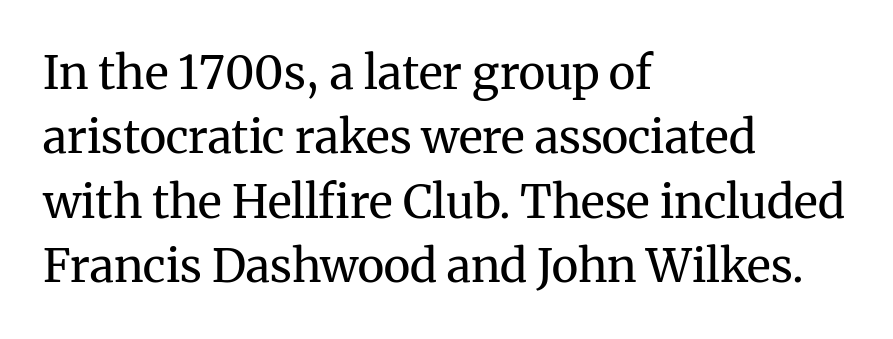
{"serif": "yes", "italic": "no", "bold": "no", "weight": "regular", "width": "normal", "stroke_contrast": "medium", "x_height": "medium", "monospaced": "no", "underline": "no", "align": "left", "line_spacing": "normal", "line_spacing_ratio": 1.4, "letter_spacing": "normal", "letter_spacing_em": 0.0, "glyph_px": 46}
